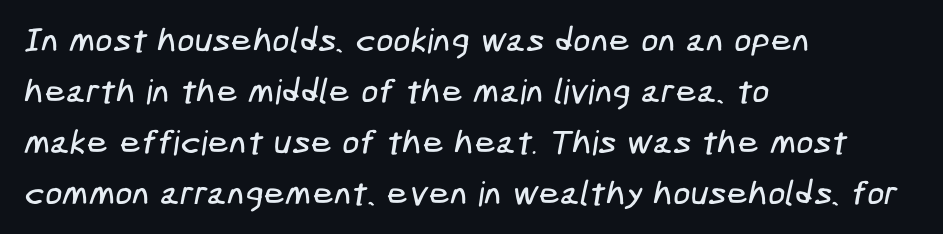
{"serif": "no", "width": "condensed", "stroke_contrast": "low", "x_height": "medium", "underline": "no", "align": "left", "line_spacing": "normal", "line_spacing_ratio": 1.5, "letter_spacing": "normal", "letter_spacing_em": 0.0, "glyph_px": 34}
